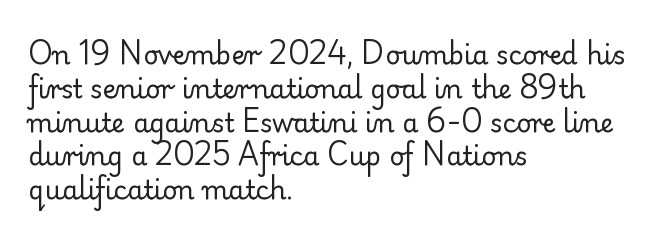
Q: Is the text bold? A: No.
Q: Is the text italic (slanted)? A: No, it is upright.
Q: Is the text underlined? A: No.
Q: How is the paragraph aligned? A: Left-aligned.
Q: Is the spacing between letters normal or unusually wide? A: Normal.
Q: Is the spacing between lines tight, normal or loose? A: Normal.
